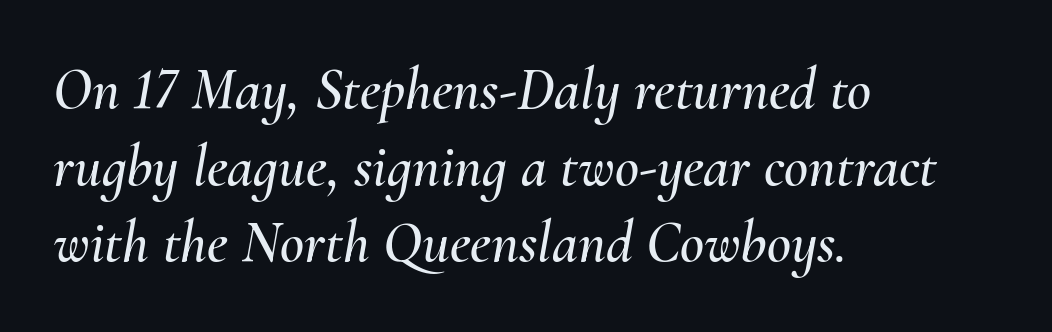
If you drew a line through each stem, it would be angled. Honestly, the row spacing looks completely unremarkable. Think of a printed novel: that variable character pitch is what you see here. Rule under the text: the space is simply empty.
